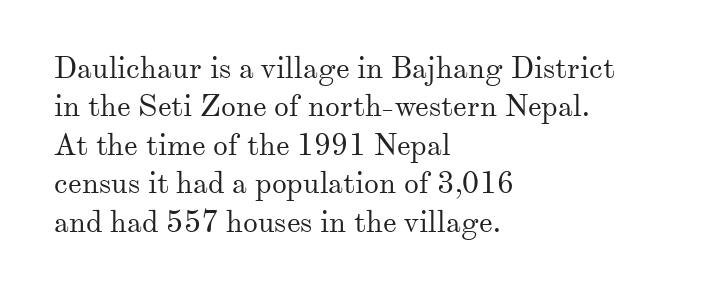
Notice how the stems are strictly vertical — no italics here. Horizontally, the lines are justified to the leading edge only. Stems and bowls with no extra thickness — not bold. Anything drawn beneath the words? Only blank space. Notice how descenders clear the ascenders below comfortably — that's standard leading. Caption: standard tracking, unaltered.
